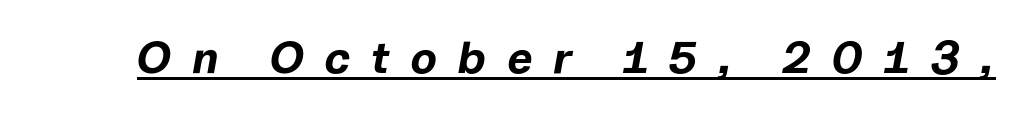
The image shows 45 px bold type, italic (leaning right); set unusually wide letter spacing (+0.46 em), underlined; low stroke contrast and a medium x-height.
